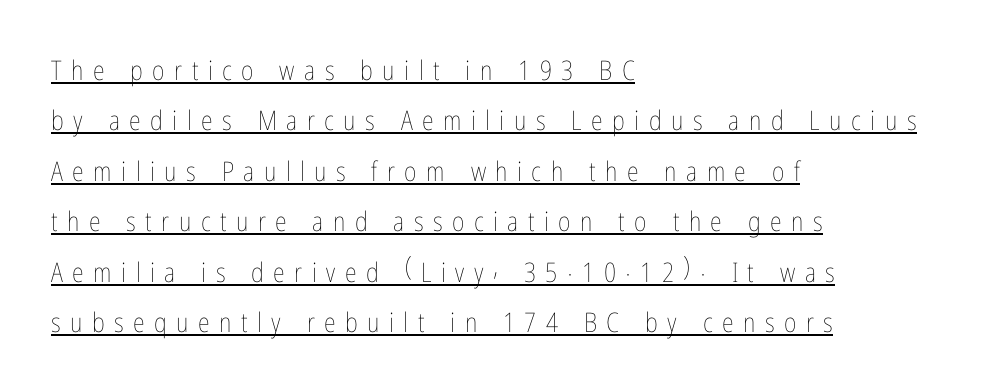
The image shows 27 px text type, upright; set left-aligned, line spacing 1.87x, unusually wide letter spacing (+0.35 em), underlined.
